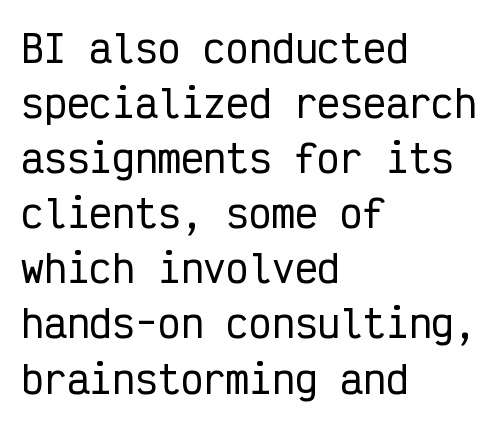
These lines were composed using upright roman letters. The zone under the glyphs is completely vacant. Does the copy run flush right? No — it runs flush left. There is no visible air inserted between adjacent glyphs.
